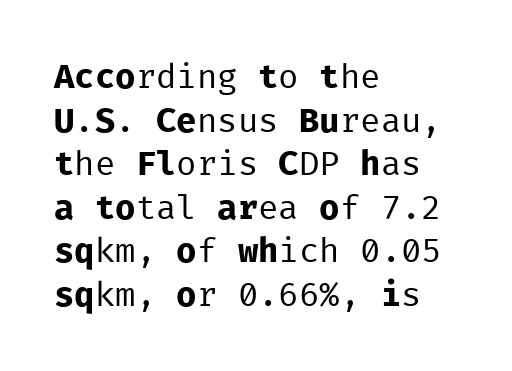
The image shows 34 px regular-weight sans-serif type, upright, monospaced; set left-aligned, normal line spacing (1.28x), normal letter spacing, not underlined; low stroke contrast and a medium x-height.
